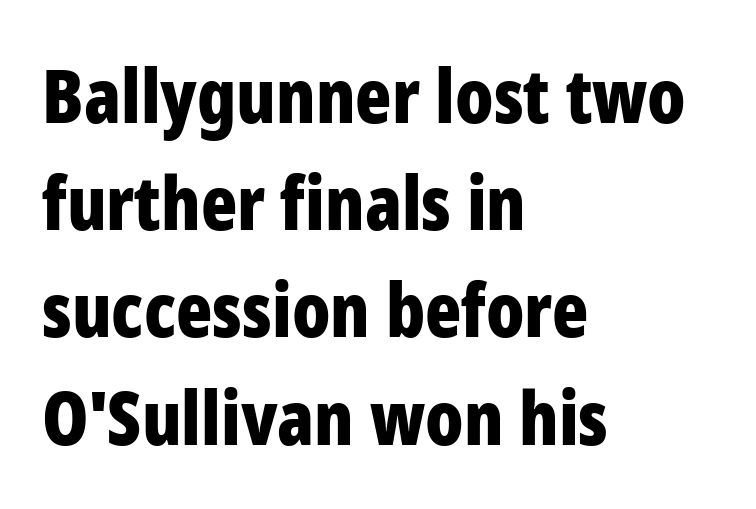
{"serif": "no", "italic": "no", "bold": "yes", "weight": "bold", "width": "condensed", "stroke_contrast": "low", "x_height": "medium", "monospaced": "no", "underline": "no", "align": "left", "line_spacing": "normal", "line_spacing_ratio": 1.43, "letter_spacing": "normal", "letter_spacing_em": 0.0, "glyph_px": 75}
